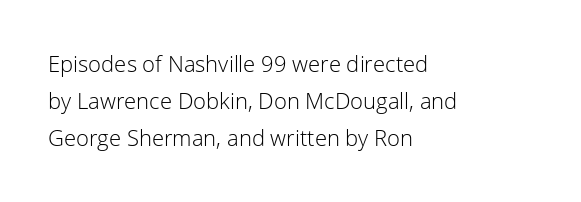
Q: Is the text bold? A: No.
Q: Is the text italic (slanted)? A: No, it is upright.
Q: Is the text underlined? A: No.
Q: How is the paragraph aligned? A: Left-aligned.
Q: Is the spacing between letters normal or unusually wide? A: Normal.
Q: Is the spacing between lines tight, normal or loose? A: Normal.
